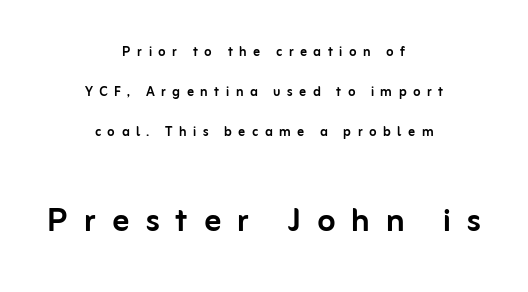
{"serif": "no", "italic": "no", "width": "normal", "stroke_contrast": "low", "x_height": "medium", "monospaced": "no", "underline": "no", "align": "center", "line_spacing": "loose", "line_spacing_ratio": 2.34, "letter_spacing": "wide", "letter_spacing_em": 0.38, "larger_block": "second", "size_ratio": 2.47, "glyph_px": 42}
